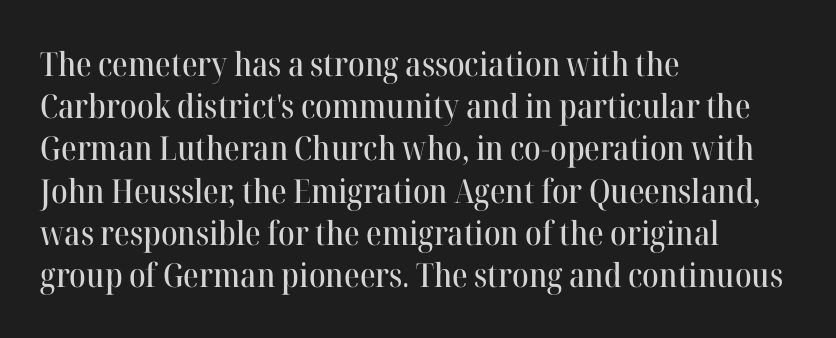
{"serif": "yes", "italic": "no", "width": "normal", "stroke_contrast": "high", "x_height": "medium", "monospaced": "no", "underline": "no", "align": "left", "line_spacing": "normal", "line_spacing_ratio": 1.28, "letter_spacing": "normal", "letter_spacing_em": 0.0, "glyph_px": 33}
